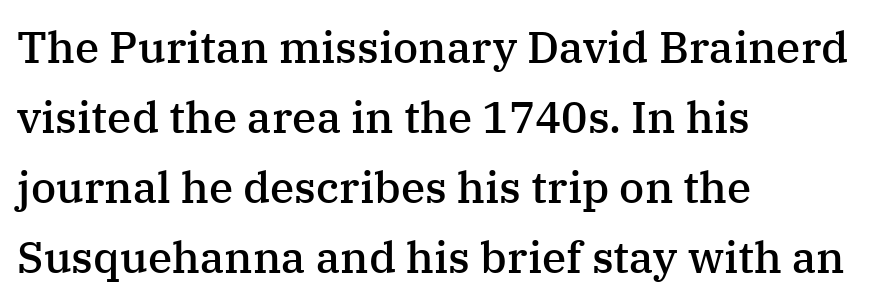
Q: Is the text bold? A: Semi-bold.
Q: Is the text italic (slanted)? A: No, it is upright.
Q: Is the typeface a serif or a sans-serif typeface? A: Serif.
Q: Is the text underlined? A: No.
Q: How is the paragraph aligned? A: Left-aligned.
Q: Is the spacing between letters normal or unusually wide? A: Normal.
Q: Is the spacing between lines tight, normal or loose? A: Normal.
Q: Width (condensed, normal, or wide)? A: Normal.
Q: Stroke contrast? A: Medium.
Q: x-height? A: Medium.
Q: Monospaced? A: No.
